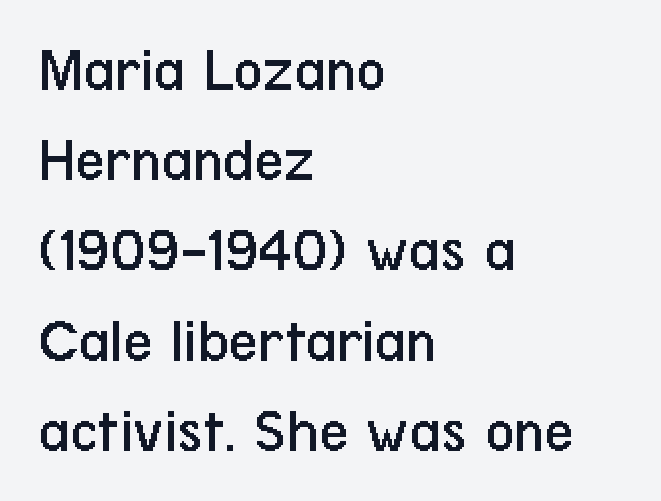
The image shows 64 px regular-weight, condensed sans-serif type, upright; set left-aligned, normal line spacing (1.41x), normal letter spacing, not underlined; low stroke contrast and a medium x-height.
